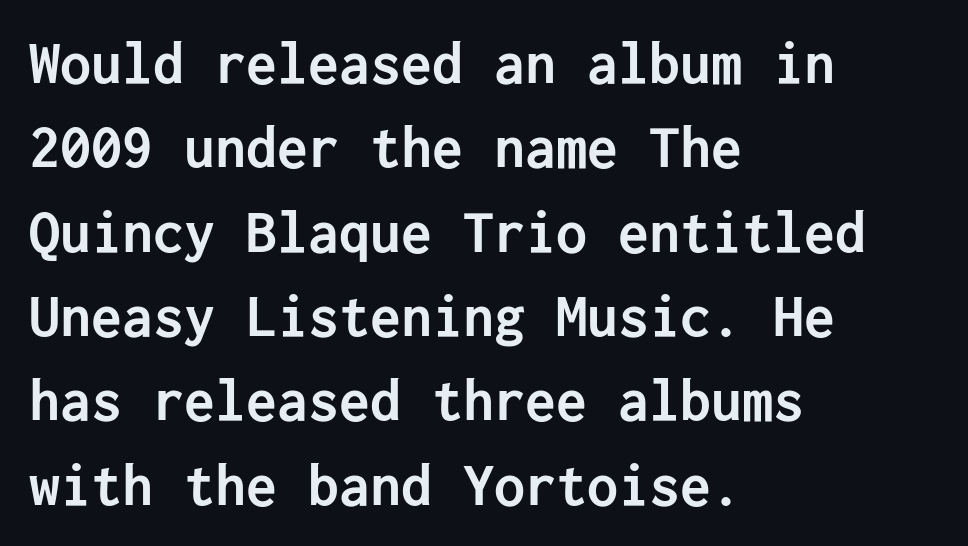
Q: Is the text bold? A: Yes.
Q: Is the text italic (slanted)? A: No, it is upright.
Q: Is the typeface a serif or a sans-serif typeface? A: Sans-serif.
Q: Is the text underlined? A: No.
Q: How is the paragraph aligned? A: Left-aligned.
Q: Is the spacing between letters normal or unusually wide? A: Normal.
Q: Is the spacing between lines tight, normal or loose? A: Normal.
Q: Width (condensed, normal, or wide)? A: Normal.
Q: Stroke contrast? A: Low.
Q: x-height? A: Medium.
